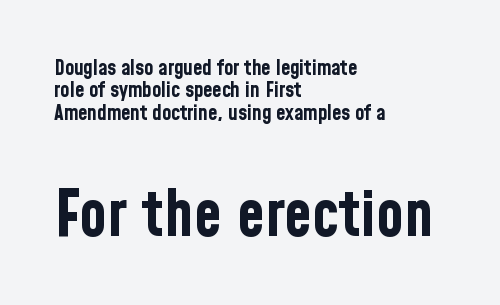
{"serif": "no", "italic": "no", "bold": "yes", "weight": "bold", "width": "condensed", "stroke_contrast": "low", "x_height": "medium", "monospaced": "no", "underline": "no", "align": "left", "line_spacing": "tight", "line_spacing_ratio": 1.07, "letter_spacing": "normal", "letter_spacing_em": 0.0, "larger_block": "second", "size_ratio": 3.05, "glyph_px": 64}
